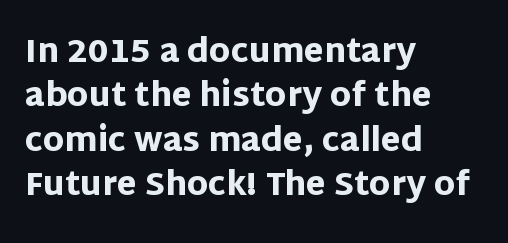
The image shows 32 px heavy sans-serif type, upright; set left-aligned, normal line spacing (1.39x), normal letter spacing, not underlined; low stroke contrast and a large x-height.
